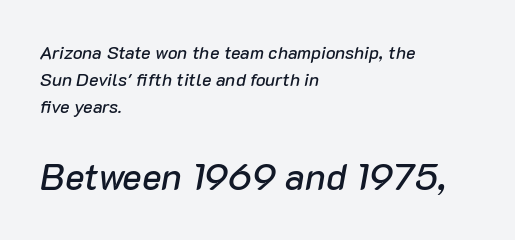
A typesetter would call this leading conventional body-copy spacing. Typeset ragged right — the left edge is the straight one. How are the letters spaced? Ordinarily, with no added tracking. These two chunks differ in scale, with the bottom chunk taking the larger measure. The letters advance in unequal steps, a hallmark of proportional type.
